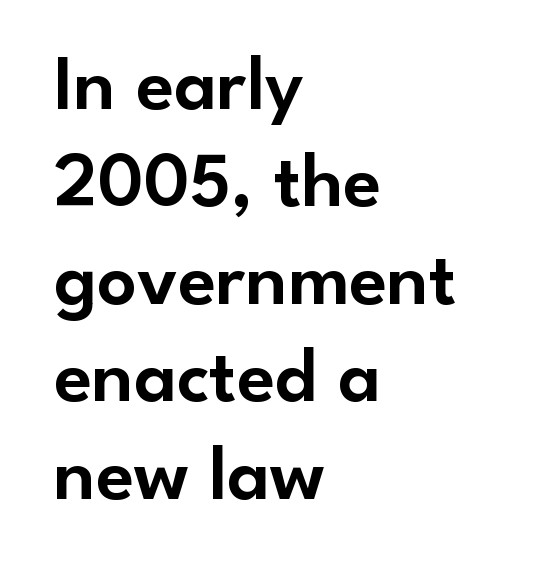
Q: Is the text italic (slanted)? A: No, it is upright.
Q: Is the typeface a serif or a sans-serif typeface? A: Sans-serif.
Q: Is the text underlined? A: No.
Q: How is the paragraph aligned? A: Left-aligned.
Q: Is the spacing between letters normal or unusually wide? A: Normal.
Q: Is the spacing between lines tight, normal or loose? A: Normal.
Q: Width (condensed, normal, or wide)? A: Normal.
Q: Stroke contrast? A: Low.
Q: x-height? A: Small.
Q: Monospaced? A: No.
